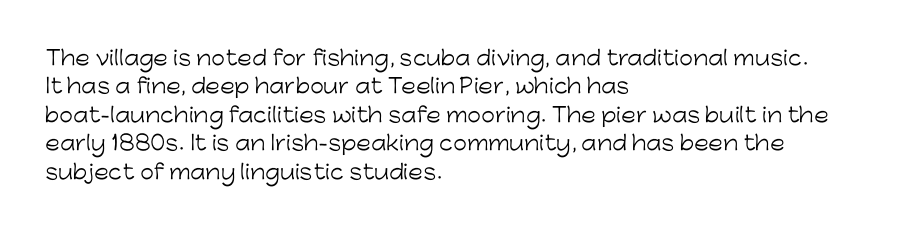
The image shows 20 px text type, upright; set left-aligned, normal line spacing (1.42x), normal letter spacing, not underlined.
